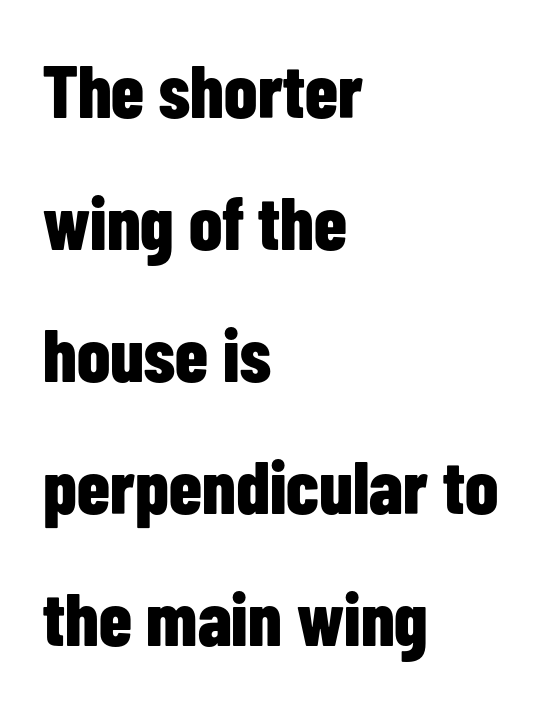
The image shows 75 px bold, condensed sans-serif type, upright; set left-aligned, line spacing 1.76x, normal letter spacing, not underlined; low stroke contrast and a medium x-height.
